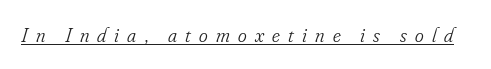
Q: Is the text bold? A: No.
Q: Is the text italic (slanted)? A: Yes, it leans right by about 16 degrees.
Q: Is the text underlined? A: Yes.
Q: Is the spacing between letters normal or unusually wide? A: Unusually wide.
